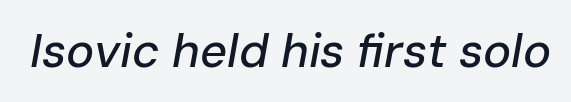
{"italic": "yes", "lean": "right", "slant_degrees": 10, "width": "normal", "stroke_contrast": "low", "x_height": "medium", "monospaced": "no", "underline": "no", "letter_spacing": "normal", "letter_spacing_em": 0.0, "glyph_px": 47}
